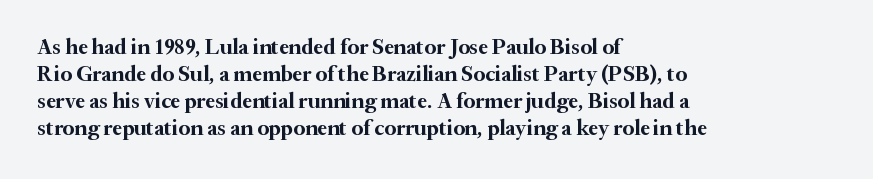
The image shows 22 px bold type, upright; set left-aligned, line spacing 1.23x, normal letter spacing, not underlined.
